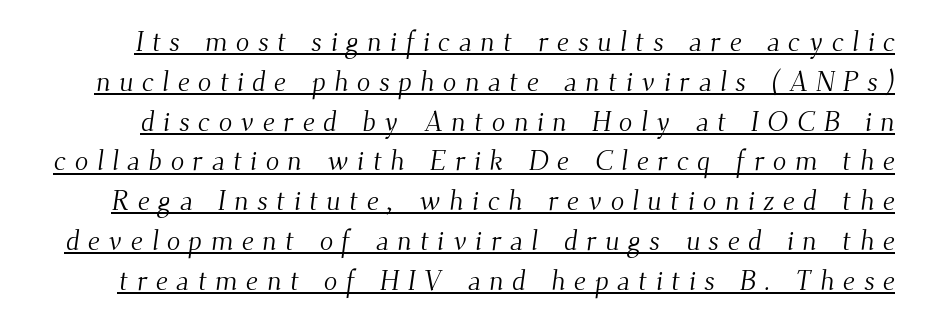
Each letter's strokes conclude with small projecting serifs. Leading matches the norm, producing a regular column. The specimen includes a rule beneath the text block's lines. Unbolded letterforms with no extra heft. Varying glyph widths throughout — classic text-font behaviour. Characters follow at a spacing far wider than the type designer built in.
